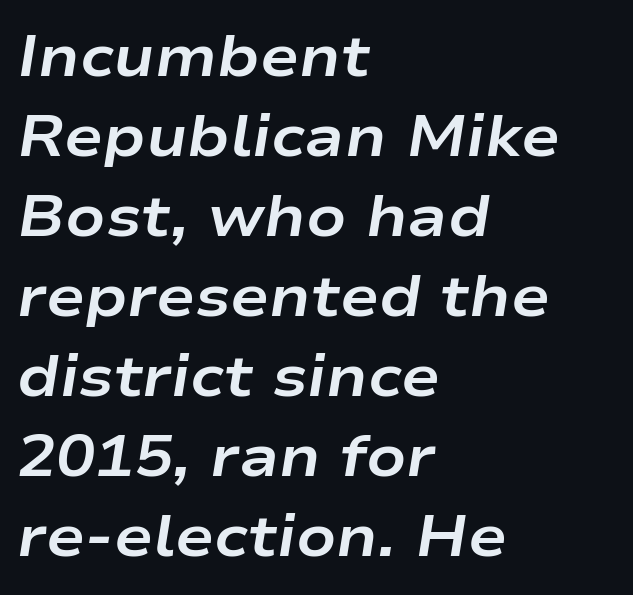
The image shows 58 px bold, wide type, italic (leaning right); set left-aligned, normal line spacing (1.38x), normal letter spacing, not underlined; low stroke contrast and a medium x-height.
